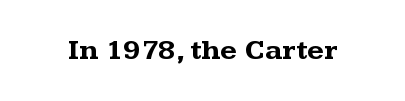
{"serif": "yes", "italic": "no", "bold": "yes", "weight": "bold", "width": "wide", "stroke_contrast": "medium", "x_height": "medium", "monospaced": "no", "underline": "no", "letter_spacing": "normal", "letter_spacing_em": 0.0, "glyph_px": 29}
